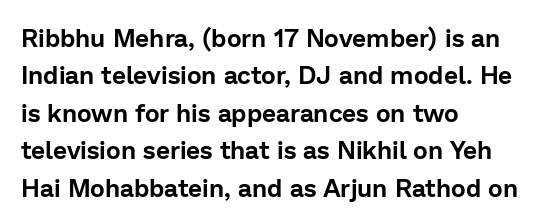
{"italic": "no", "underline": "no", "align": "left", "line_spacing": "normal", "line_spacing_ratio": 1.5, "letter_spacing": "normal", "letter_spacing_em": 0.0, "glyph_px": 25}
